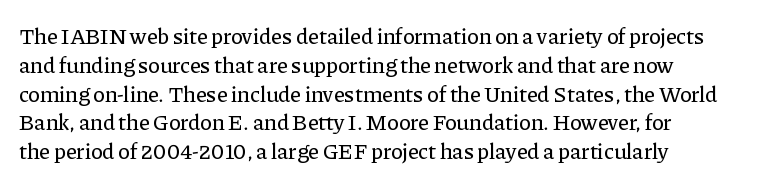
{"italic": "no", "underline": "no", "align": "left", "line_spacing": "normal", "line_spacing_ratio": 1.31, "letter_spacing": "normal", "letter_spacing_em": 0.0, "glyph_px": 22}
